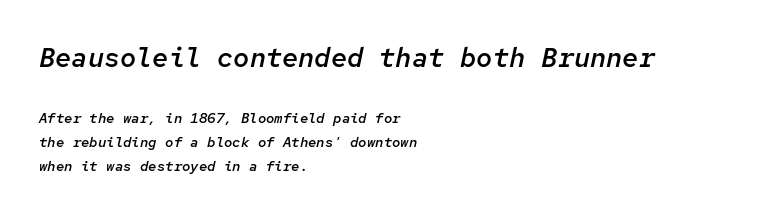
The image shows 27 px text type, italic (leaning right); set left-aligned, line spacing 1.74x, normal letter spacing, not underlined; the first (top) block is 1.93x larger.
